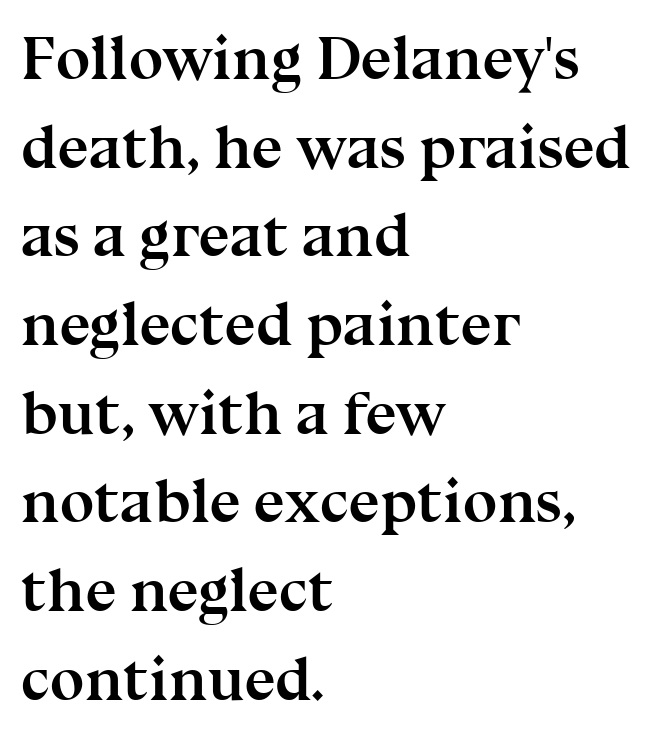
{"serif": "yes", "italic": "no", "bold": "yes", "weight": "semibold", "width": "normal", "stroke_contrast": "medium", "x_height": "medium", "monospaced": "no", "underline": "no", "align": "left", "line_spacing": "normal", "line_spacing_ratio": 1.43, "letter_spacing": "normal", "letter_spacing_em": 0.0, "glyph_px": 62}
